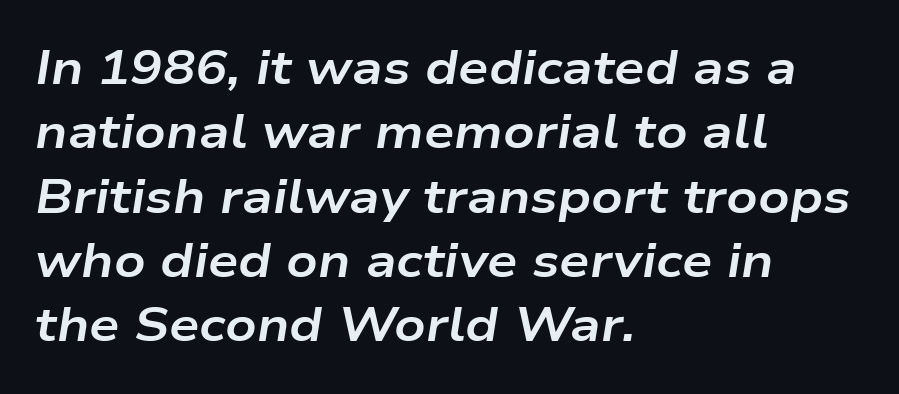
{"italic": "yes", "lean": "right", "slant_degrees": 9, "bold": "yes", "weight": "bold", "width": "wide", "stroke_contrast": "low", "x_height": "medium", "monospaced": "no", "underline": "no", "align": "left", "line_spacing": "normal", "line_spacing_ratio": 1.34, "letter_spacing": "normal", "letter_spacing_em": 0.0, "glyph_px": 48}
